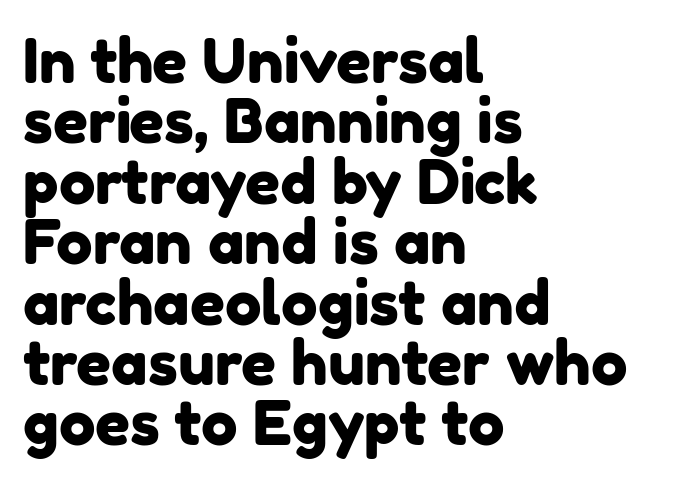
{"serif": "no", "width": "normal", "stroke_contrast": "low", "x_height": "medium", "monospaced": "no", "underline": "no", "align": "left", "line_spacing": "tight", "line_spacing_ratio": 0.99, "letter_spacing": "normal", "letter_spacing_em": 0.0, "glyph_px": 61}
